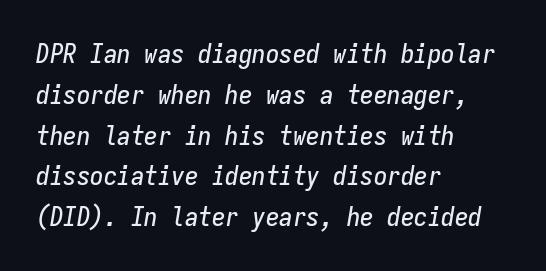
Q: Is the text italic (slanted)? A: Yes, it leans right by about 9 degrees.
Q: Is the text underlined? A: No.
Q: How is the paragraph aligned? A: Left-aligned.
Q: Is the spacing between letters normal or unusually wide? A: Normal.
Q: Is the spacing between lines tight, normal or loose? A: Normal.
